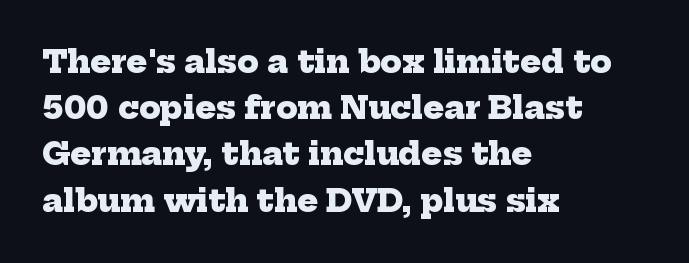
The image shows 31 px heavy serif type; set left-aligned, normal line spacing (1.49x), normal letter spacing, not underlined; low stroke contrast and a medium x-height.
